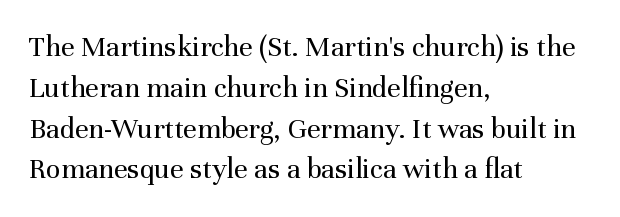
The image shows 30 px regular-weight serif type, upright; set left-aligned, normal line spacing (1.36x), normal letter spacing, not underlined; medium stroke contrast and a medium x-height.
